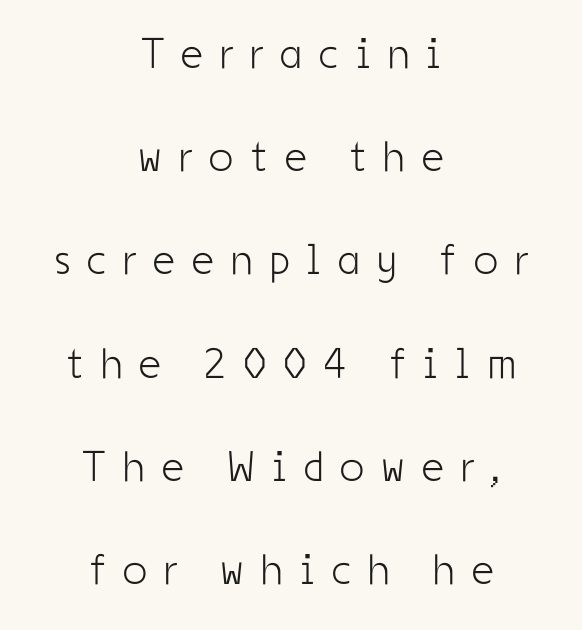
The image shows 43 px light, condensed sans-serif type, upright; set centered, loose line spacing (2.4x), unusually wide letter spacing (+0.4 em), not underlined; low stroke contrast and a medium x-height.
